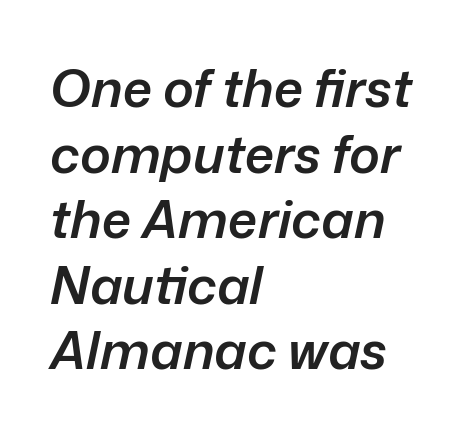
{"italic": "yes", "lean": "right", "slant_degrees": 12, "bold": "semi", "weight": "semibold", "width": "normal", "stroke_contrast": "low", "x_height": "medium", "monospaced": "no", "underline": "no", "align": "left", "line_spacing": "normal", "line_spacing_ratio": 1.26, "letter_spacing": "normal", "letter_spacing_em": 0.0, "glyph_px": 52}
